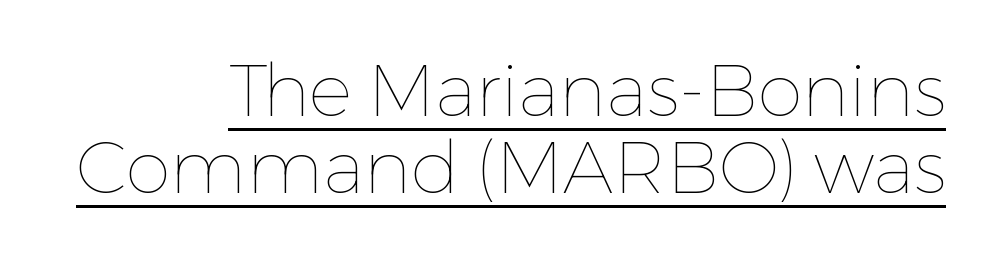
The image shows 73 px thin type, upright; set right-aligned, tight line spacing (1.05x), normal letter spacing, underlined; low stroke contrast and a medium x-height.
